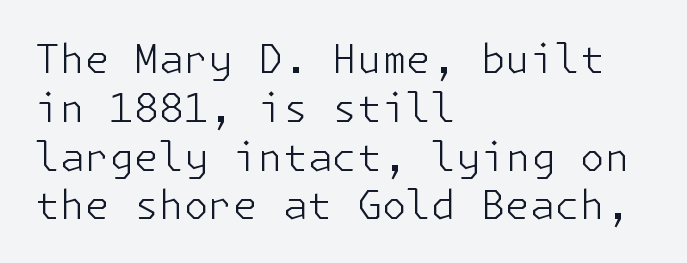
The image shows 40 px light sans-serif type, upright; set left-aligned, line spacing 1.22x, normal letter spacing, not underlined; low stroke contrast and a medium x-height.
